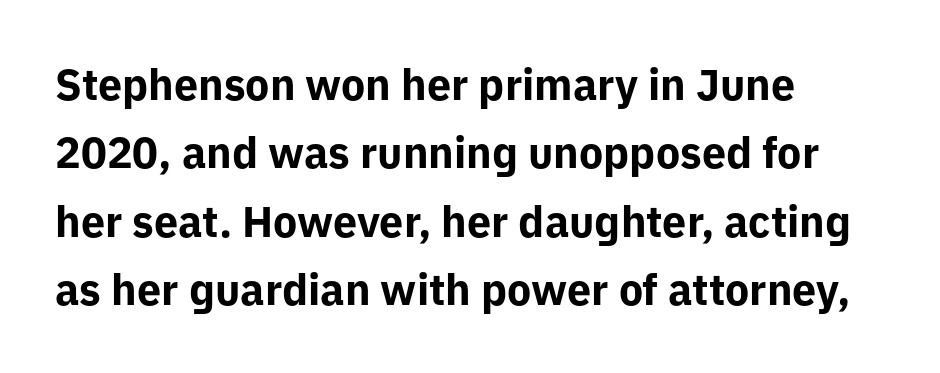
Stroke terminals: plain, sans-serif. This sample has the flowing, uneven cadence of proportional lettering. Which margin do the lines hug? The left one — the right edge is uneven. Tracking value appears to be zero — textbook default spacing.
